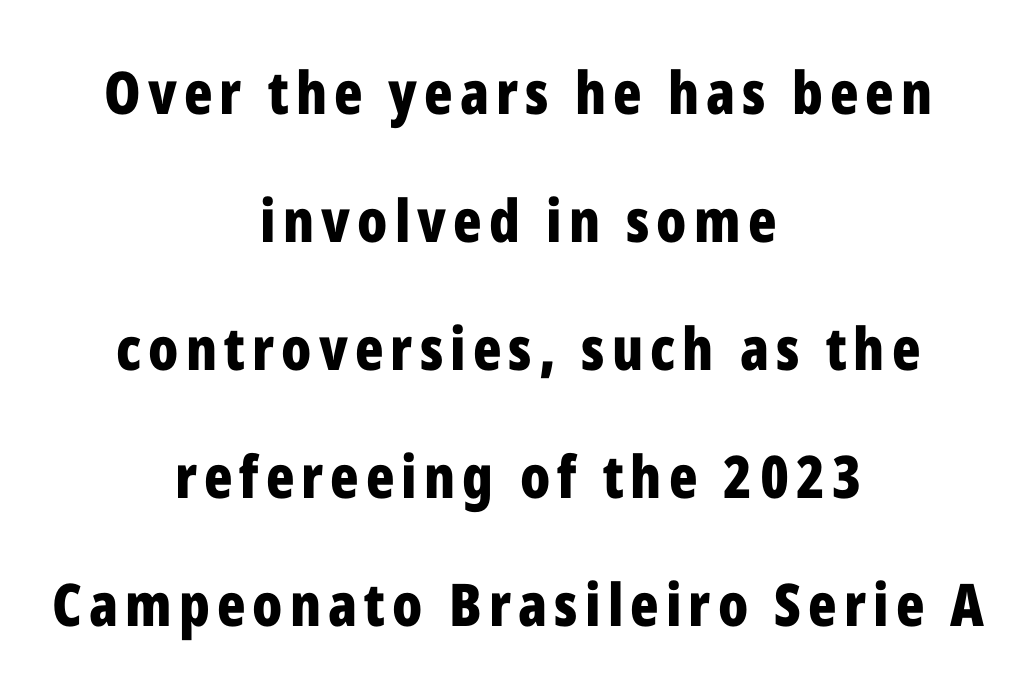
Q: Is the text bold? A: Yes.
Q: Is the text italic (slanted)? A: No, it is upright.
Q: Is the typeface a serif or a sans-serif typeface? A: Sans-serif.
Q: Is the text underlined? A: No.
Q: How is the paragraph aligned? A: Centered.
Q: Is the spacing between lines tight, normal or loose? A: Loose.
Q: Width (condensed, normal, or wide)? A: Condensed.
Q: Stroke contrast? A: Low.
Q: x-height? A: Medium.
Q: Monospaced? A: No.
